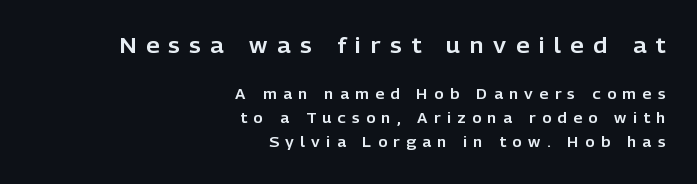
{"italic": "no", "underline": "no", "align": "right", "line_spacing_ratio": 1.72, "letter_spacing": "wide", "letter_spacing_em": 0.46, "larger_block": "first", "size_ratio": 1.5, "glyph_px": 21}
